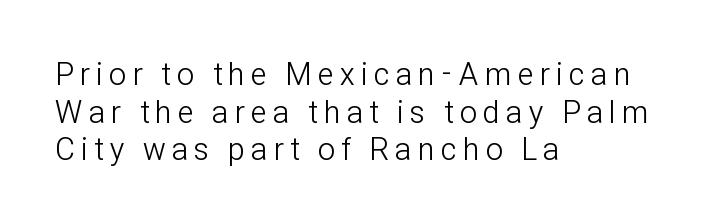
Q: Is the text bold? A: No.
Q: Is the text italic (slanted)? A: No, it is upright.
Q: Is the typeface a serif or a sans-serif typeface? A: Sans-serif.
Q: Is the text underlined? A: No.
Q: How is the paragraph aligned? A: Left-aligned.
Q: Is the spacing between letters normal or unusually wide? A: Unusually wide.
Q: Width (condensed, normal, or wide)? A: Condensed.
Q: Stroke contrast? A: Low.
Q: x-height? A: Medium.
Q: Monospaced? A: No.
